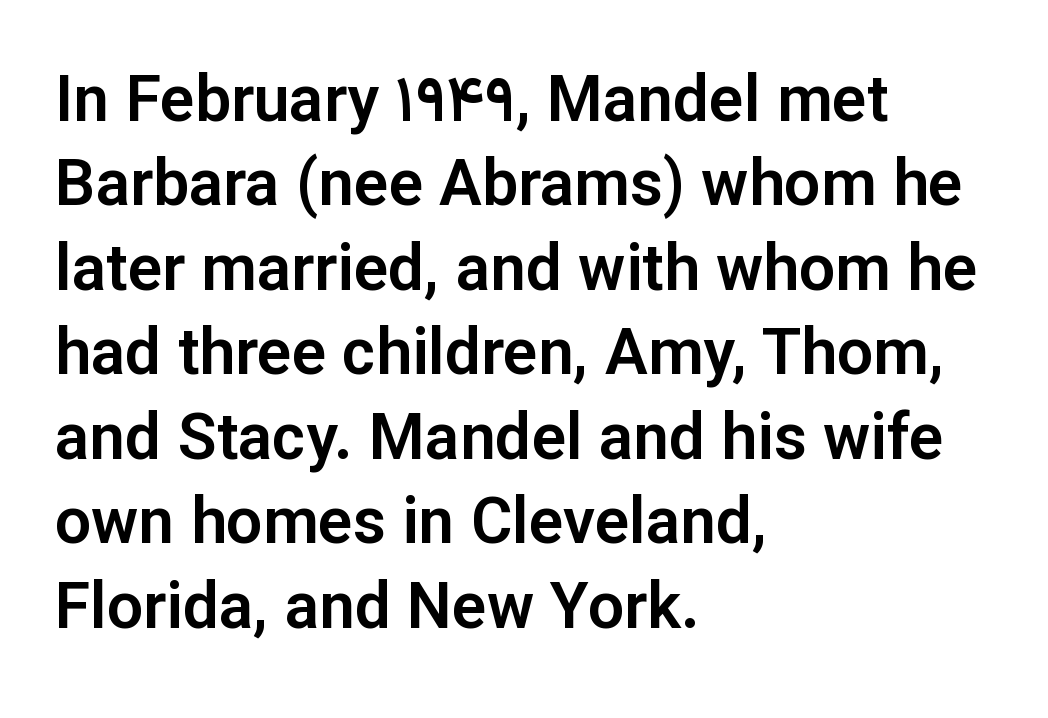
This is the regular roman posture of the typeface. To sum up the face: it is a sans, with no serifs. The gap between lines stays unmarked. Is this a fixed-width face? No — the glyphs have proportional, varying widths. A typesetter would call this zero additional tracking.
